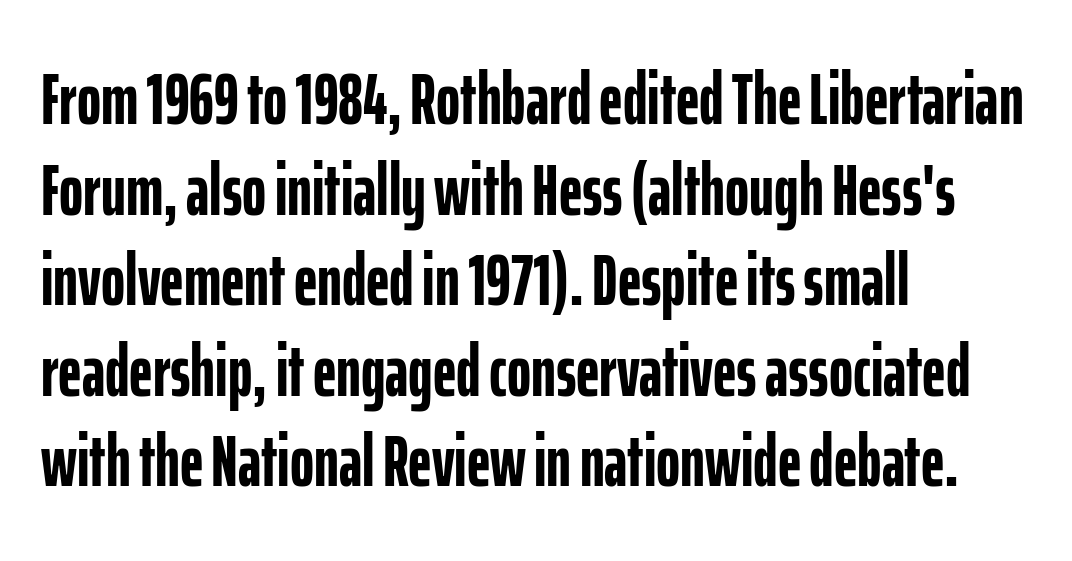
{"serif": "no", "italic": "no", "bold": "yes", "weight": "semibold", "width": "condensed", "stroke_contrast": "low", "x_height": "medium", "monospaced": "no", "underline": "no", "align": "left", "line_spacing_ratio": 1.24, "letter_spacing": "normal", "letter_spacing_em": 0.0, "glyph_px": 73}
